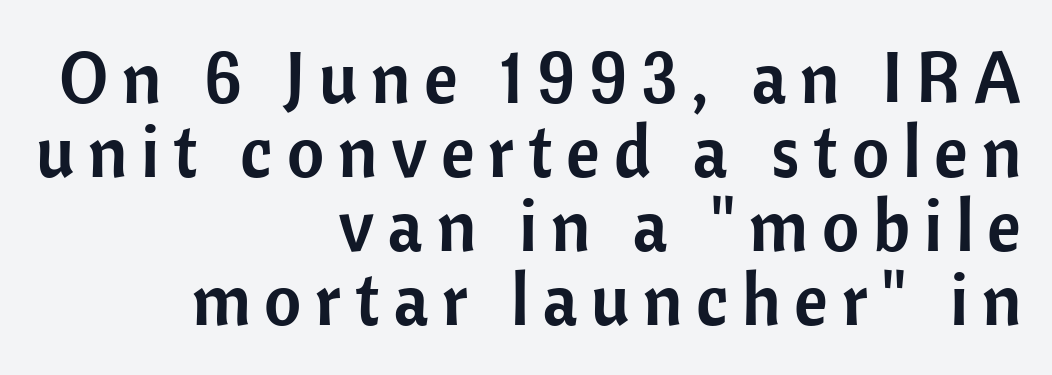
Nobody drew a line under any word here. Line ends are locked; line starts wander. One glance says dense: line gaps are narrower than usual. Style check: upright.
